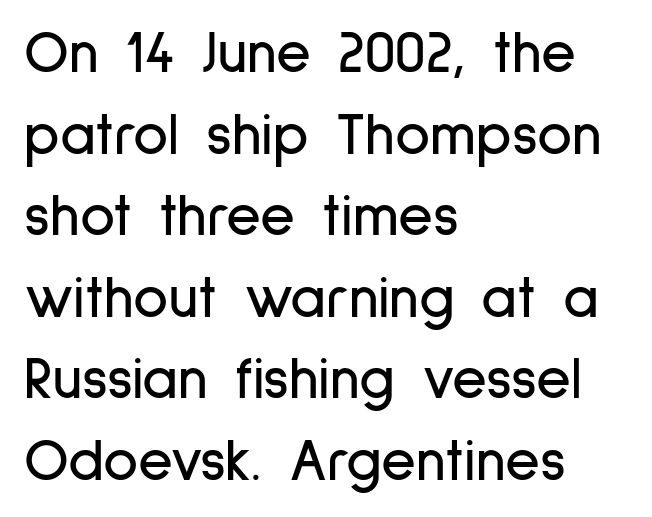
Q: Is the text italic (slanted)? A: No, it is upright.
Q: Is the typeface a serif or a sans-serif typeface? A: Sans-serif.
Q: Is the text underlined? A: No.
Q: How is the paragraph aligned? A: Left-aligned.
Q: Is the spacing between letters normal or unusually wide? A: Normal.
Q: Is the spacing between lines tight, normal or loose? A: Normal.
Q: Width (condensed, normal, or wide)? A: Condensed.
Q: Stroke contrast? A: Low.
Q: x-height? A: Medium.
Q: Monospaced? A: No.
